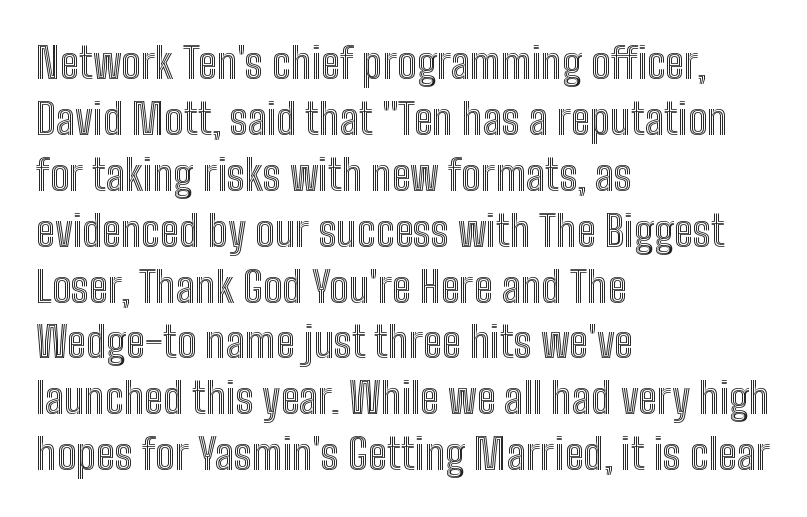
{"italic": "no", "width": "condensed", "x_height": "medium", "monospaced": "no", "underline": "no", "align": "left", "line_spacing": "normal", "line_spacing_ratio": 1.3, "letter_spacing": "normal", "letter_spacing_em": 0.0, "glyph_px": 43}
